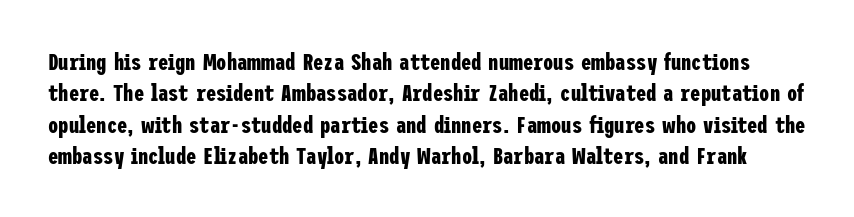
{"italic": "no", "bold": "yes", "underline": "no", "line_spacing": "normal", "line_spacing_ratio": 1.36, "letter_spacing": "normal", "letter_spacing_em": 0.0, "glyph_px": 23}
